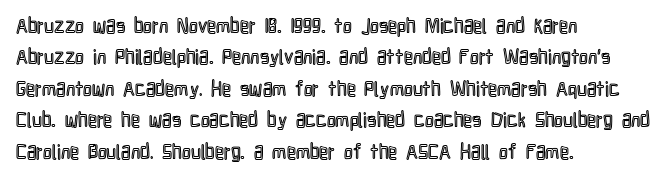
{"italic": "no", "underline": "no", "align": "left", "line_spacing": "normal", "line_spacing_ratio": 1.57, "letter_spacing": "normal", "letter_spacing_em": 0.0, "glyph_px": 20}
